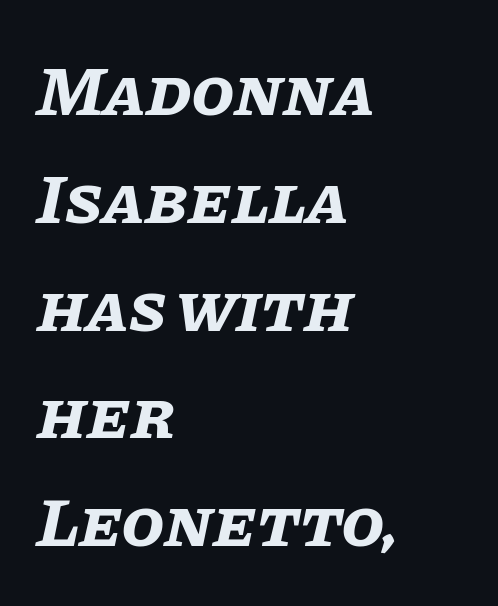
The image shows 70 px bold type, italic (leaning right); set left-aligned, normal line spacing (1.54x), normal letter spacing, not underlined; low stroke contrast and a large x-height.
